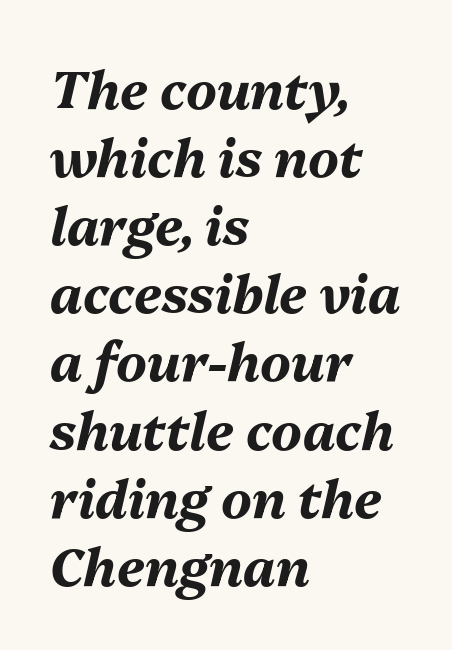
Q: Is the text bold? A: Yes.
Q: Is the text italic (slanted)? A: Yes, it leans right by about 13 degrees.
Q: Is the text underlined? A: No.
Q: How is the paragraph aligned? A: Left-aligned.
Q: Is the spacing between letters normal or unusually wide? A: Normal.
Q: Is the spacing between lines tight, normal or loose? A: Normal.
Q: Width (condensed, normal, or wide)? A: Normal.
Q: Stroke contrast? A: Medium.
Q: x-height? A: Medium.
Q: Monospaced? A: No.
